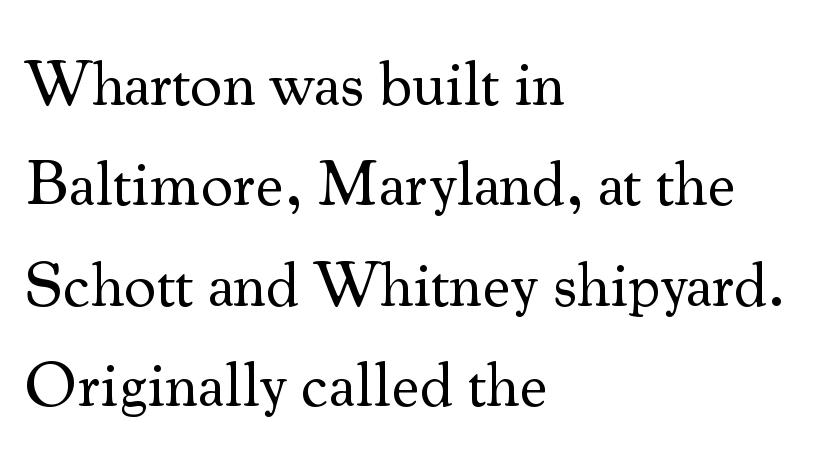
{"serif": "yes", "italic": "no", "bold": "no", "weight": "regular", "width": "normal", "stroke_contrast": "medium", "x_height": "small", "monospaced": "no", "underline": "no", "align": "left", "line_spacing": "normal", "line_spacing_ratio": 1.57, "letter_spacing": "normal", "letter_spacing_em": 0.0, "glyph_px": 64}
